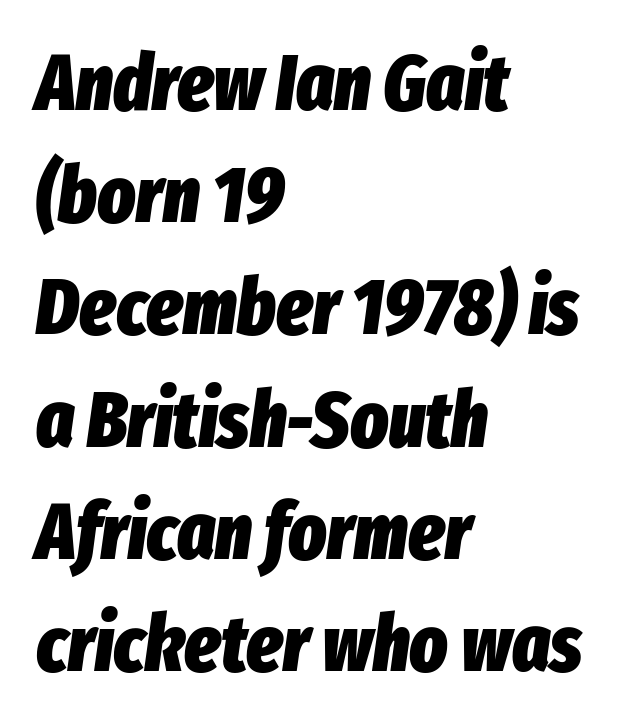
Weight check: bold — yes, fully. The space directly below the letters is spotless. In CSS terms this would be text-align: left. Evenly set lines give the paragraph a standard silhouette. Do the characters align in a grid? No, the font is proportional. You could call the tracking neutral — neither tight nor loose.
